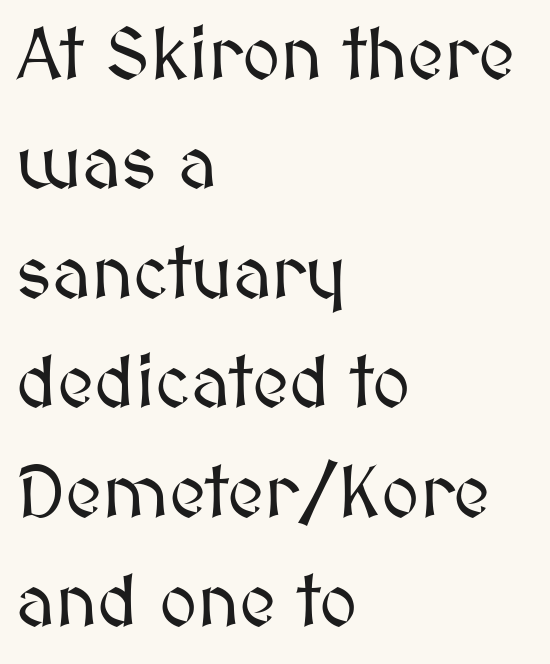
Q: Is the text italic (slanted)? A: No, it is upright.
Q: Is the text underlined? A: No.
Q: How is the paragraph aligned? A: Left-aligned.
Q: Is the spacing between letters normal or unusually wide? A: Normal.
Q: Is the spacing between lines tight, normal or loose? A: Normal.
Q: Width (condensed, normal, or wide)? A: Normal.
Q: Stroke contrast? A: Medium.
Q: x-height? A: Medium.
Q: Monospaced? A: No.
